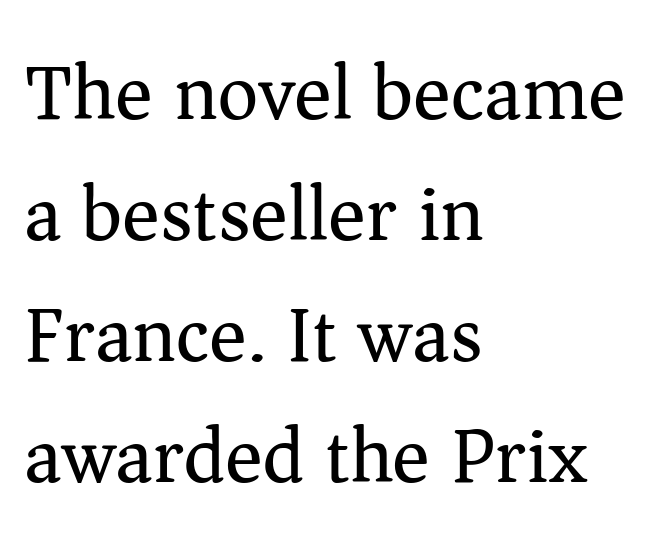
The line texture is even and compact thanks to regular tracking. Designer's note — italics off, roman on. Do the characters align in a grid? No, the font is proportional. Reading down the column, the eye jumps a familiar distance to each next line. Each line starts at the same left margin while the right side varies. Each stroke keeps to a modest, everyday thickness or less.
